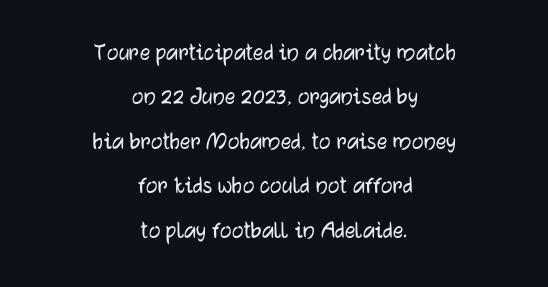
Q: Is the text italic (slanted)? A: No, it is upright.
Q: Is the text underlined? A: No.
Q: How is the paragraph aligned? A: Centered.
Q: Is the spacing between letters normal or unusually wide? A: Normal.
